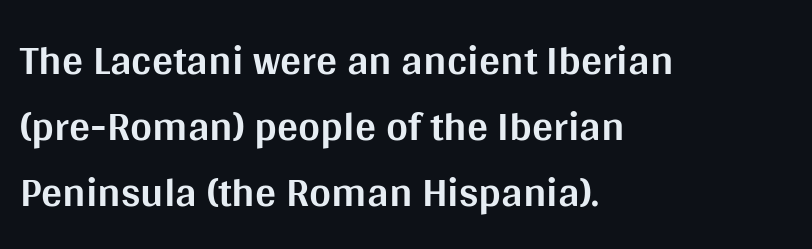
{"serif": "no", "italic": "no", "bold": "yes", "weight": "bold", "width": "normal", "stroke_contrast": "medium", "x_height": "large", "monospaced": "no", "underline": "no", "align": "left", "line_spacing": "normal", "line_spacing_ratio": 1.57, "letter_spacing": "normal", "letter_spacing_em": 0.0, "glyph_px": 42}
